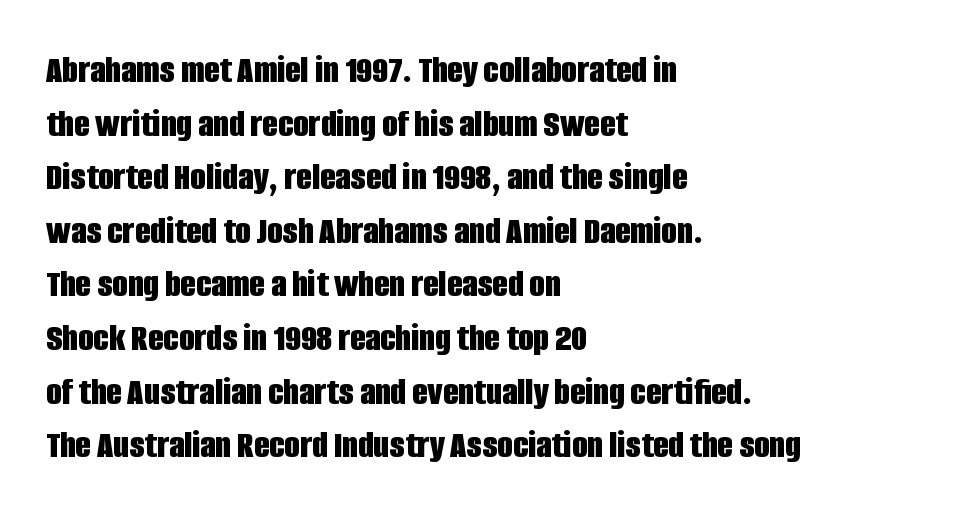
The image shows 40 px bold, condensed sans-serif type, upright; set left-aligned, normal line spacing (1.34x), normal letter spacing, not underlined; low stroke contrast and a large x-height.
